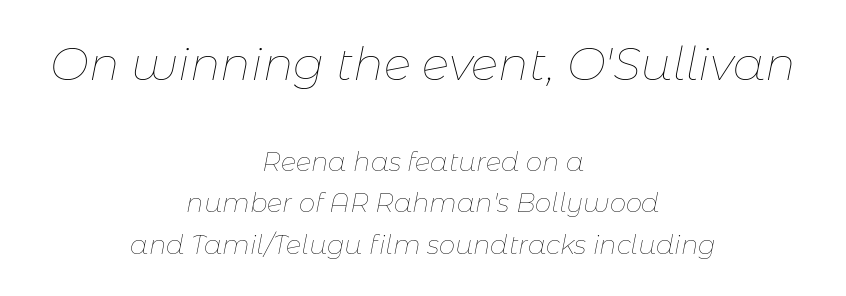
{"italic": "yes", "lean": "right", "slant_degrees": 11, "bold": "no", "weight": "thin", "width": "normal", "stroke_contrast": "low", "x_height": "medium", "monospaced": "no", "underline": "no", "align": "center", "line_spacing": "normal", "line_spacing_ratio": 1.59, "letter_spacing": "normal", "letter_spacing_em": 0.0, "larger_block": "first", "size_ratio": 1.77, "glyph_px": 46}
